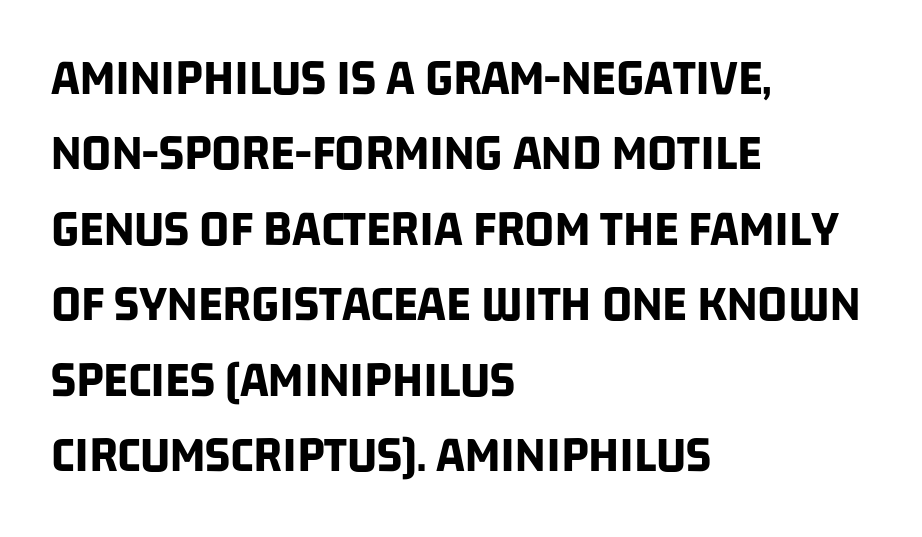
The image shows 52 px bold, condensed sans-serif type; set left-aligned, normal line spacing (1.45x), normal letter spacing, not underlined; low stroke contrast and a large x-height.
